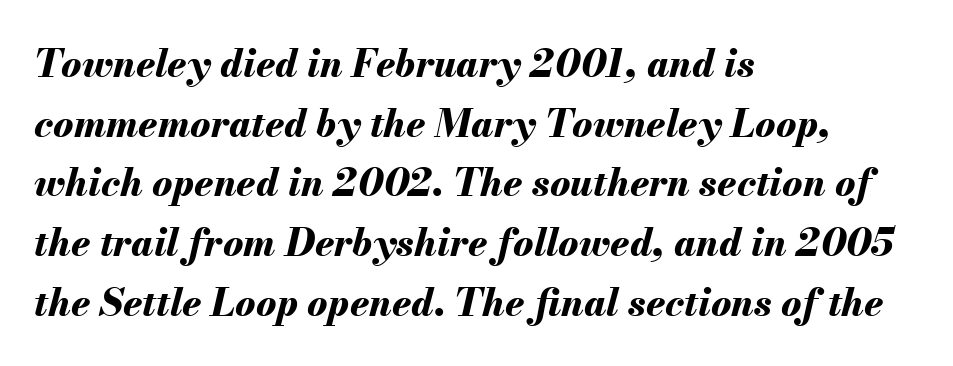
The strokes are fattened all the way to bold. Evenly set lines give the paragraph a standard silhouette. Check the space under the baseline: it is left empty. Is the type slanted? Yes — the strokes lean at a clear angle. Think of a printed novel: that variable character pitch is what you see here.
